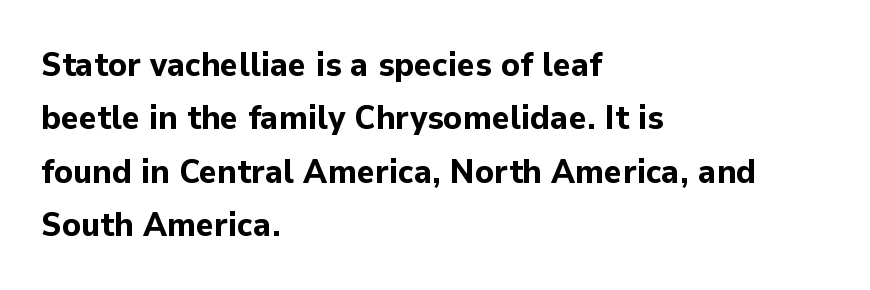
The letters advance in unequal steps, a hallmark of proportional type. Layout note: lines flush left. You can tell from the bare stems that sans-serif type was used. Beneath every word, the page is bare. Heft: maximum for text — a bold.
